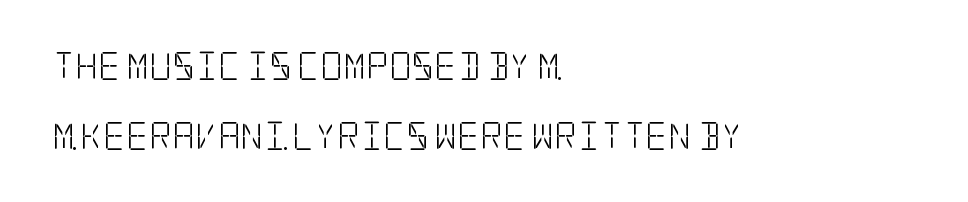
Q: Is the text bold? A: No.
Q: Is the text italic (slanted)? A: No, it is upright.
Q: Is the typeface a serif or a sans-serif typeface? A: Serif.
Q: Is the text underlined? A: No.
Q: How is the paragraph aligned? A: Left-aligned.
Q: Is the spacing between letters normal or unusually wide? A: Normal.
Q: Is the spacing between lines tight, normal or loose? A: Loose.
Q: Width (condensed, normal, or wide)? A: Condensed.
Q: Stroke contrast? A: Low.
Q: x-height? A: Large.
